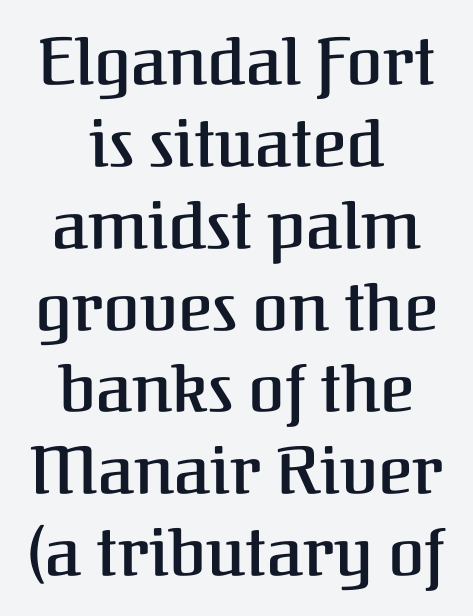
{"serif": "yes", "italic": "no", "bold": "semi", "weight": "semibold", "width": "normal", "stroke_contrast": "medium", "x_height": "medium", "monospaced": "no", "underline": "no", "align": "center", "line_spacing_ratio": 1.24, "letter_spacing": "normal", "letter_spacing_em": 0.0, "glyph_px": 66}
